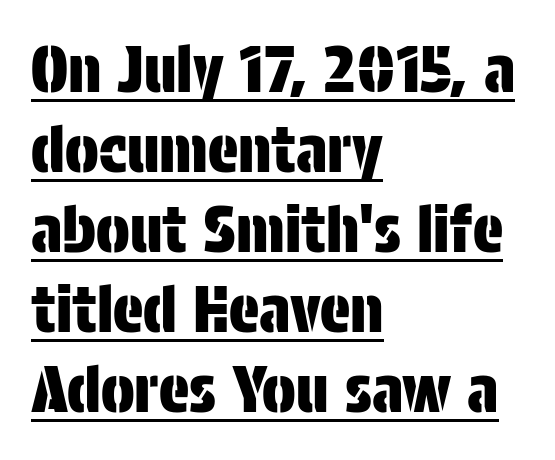
Q: Is the text italic (slanted)? A: No, it is upright.
Q: Is the typeface a serif or a sans-serif typeface? A: Sans-serif.
Q: Is the text underlined? A: Yes.
Q: How is the paragraph aligned? A: Left-aligned.
Q: Is the spacing between letters normal or unusually wide? A: Normal.
Q: Is the spacing between lines tight, normal or loose? A: Normal.
Q: Width (condensed, normal, or wide)? A: Condensed.
Q: Stroke contrast? A: Low.
Q: x-height? A: Large.
Q: Monospaced? A: No.
